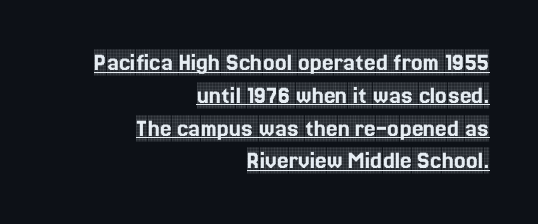
The axis of the letterforms is exactly vertical. Which margin do the lines hug? The right one — the left edge is uneven. The vertical gap from one line to the next is medium. Tracking value appears to be zero — textbook default spacing.
